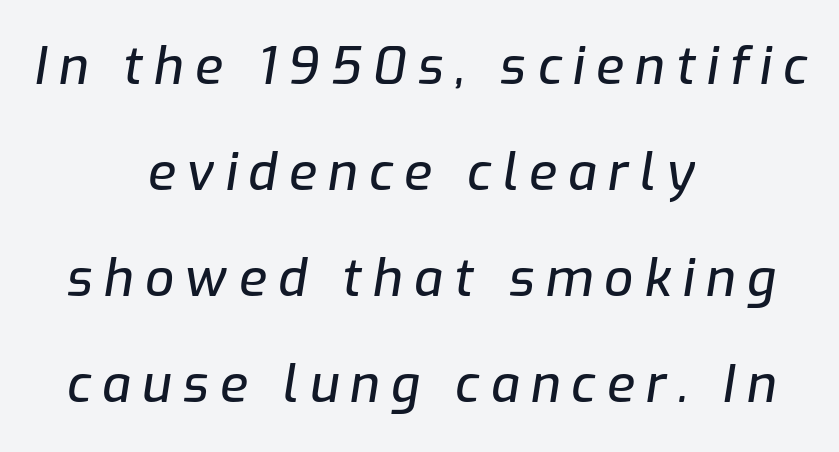
The image shows 51 px text type, italic (leaning right); set centered, loose line spacing (2.08x), unusually wide letter spacing (+0.22 em), not underlined; low stroke contrast and a medium x-height.
